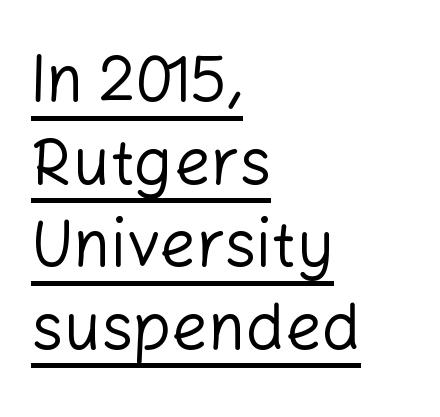
Q: Is the text bold? A: No.
Q: Is the text italic (slanted)? A: No, it is upright.
Q: Is the typeface a serif or a sans-serif typeface? A: Sans-serif.
Q: Is the text underlined? A: Yes.
Q: How is the paragraph aligned? A: Left-aligned.
Q: Is the spacing between letters normal or unusually wide? A: Normal.
Q: Is the spacing between lines tight, normal or loose? A: Normal.
Q: Width (condensed, normal, or wide)? A: Normal.
Q: Stroke contrast? A: Low.
Q: x-height? A: Medium.
Q: Monospaced? A: No.
